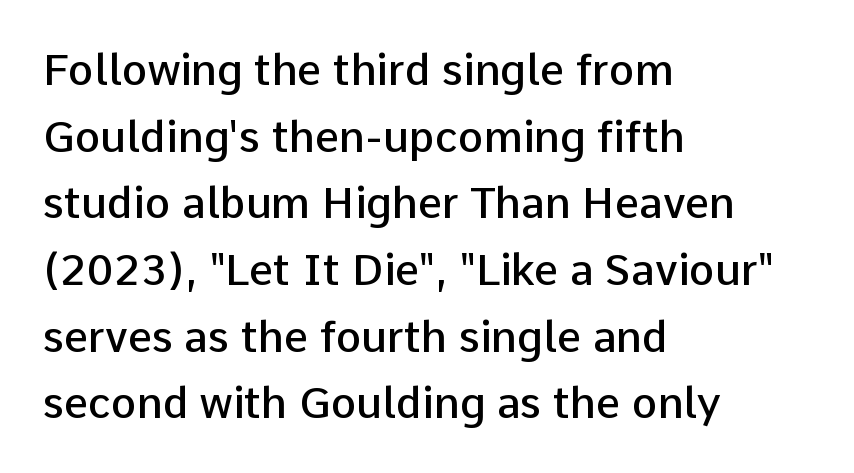
The image shows 43 px semibold sans-serif type, upright; set left-aligned, normal line spacing (1.55x), normal letter spacing, not underlined; low stroke contrast and a medium x-height.
